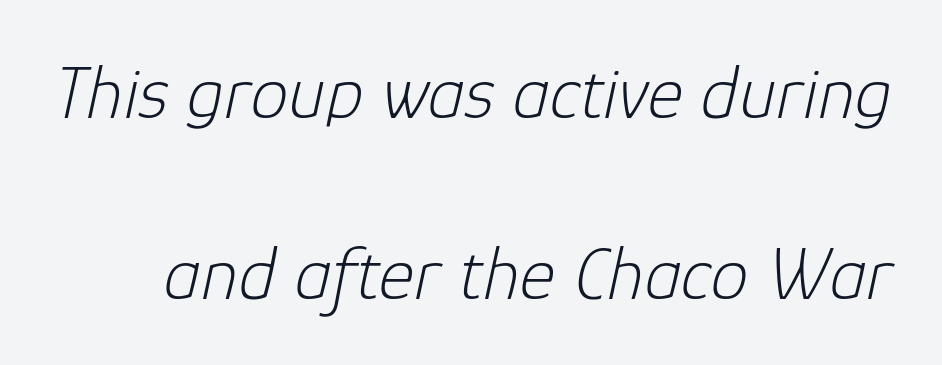
Q: Is the text bold? A: No.
Q: Is the text italic (slanted)? A: Yes, it leans right by about 12 degrees.
Q: Is the text underlined? A: No.
Q: Is the spacing between letters normal or unusually wide? A: Normal.
Q: Is the spacing between lines tight, normal or loose? A: Loose.
Q: Width (condensed, normal, or wide)? A: Normal.
Q: Stroke contrast? A: Low.
Q: x-height? A: Medium.
Q: Monospaced? A: No.
